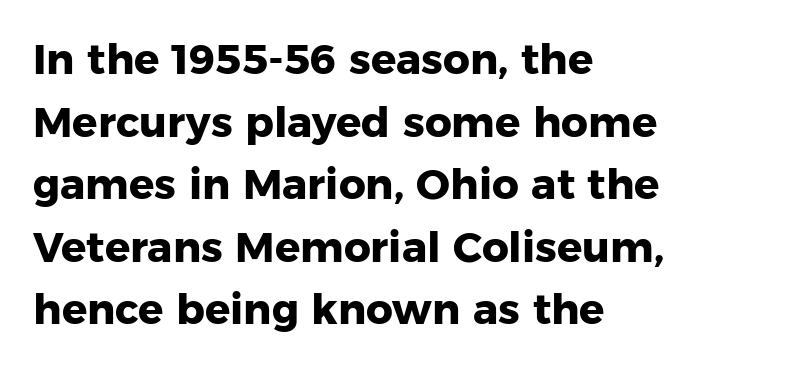
{"serif": "no", "italic": "no", "bold": "yes", "weight": "heavy", "width": "normal", "stroke_contrast": "low", "x_height": "medium", "monospaced": "no", "underline": "no", "align": "left", "line_spacing": "normal", "line_spacing_ratio": 1.49, "letter_spacing": "normal", "letter_spacing_em": 0.0, "glyph_px": 42}
